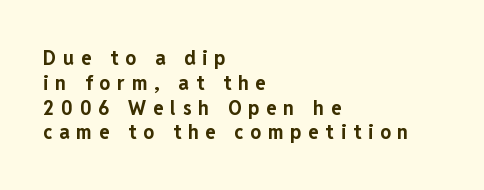
Q: Is the text bold? A: Yes.
Q: Is the text italic (slanted)? A: No, it is upright.
Q: Is the text underlined? A: No.
Q: How is the paragraph aligned? A: Left-aligned.
Q: Is the spacing between letters normal or unusually wide? A: Unusually wide.
